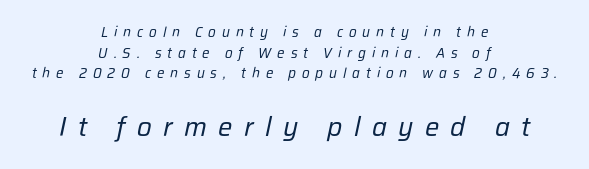
The font is comparable to plain body text, perhaps lighter. What's the leading like? Ordinary, nothing unusual. How are the letters spaced? Widely, with obvious added tracking. Of the two passages, the one underneath uses the larger point size. An italicized treatment has been applied to the whole sample. Words float on clear page, feet unadorned.
